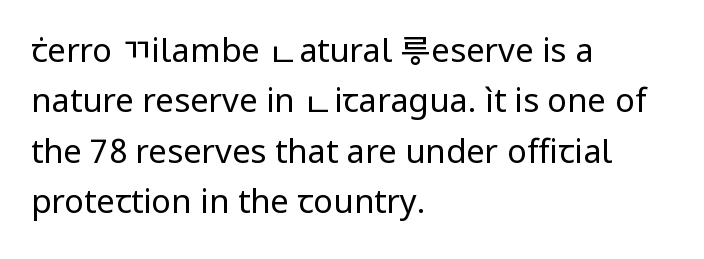
Each line starts at the same left margin while the right side varies. The type sits square on the baseline with zero lean. The face used here is rendered with its standard letterfit. The cut favours lightness, reaching ordinary text weight at its darkest. The specimen omits any rule beneath the text block's lines.
